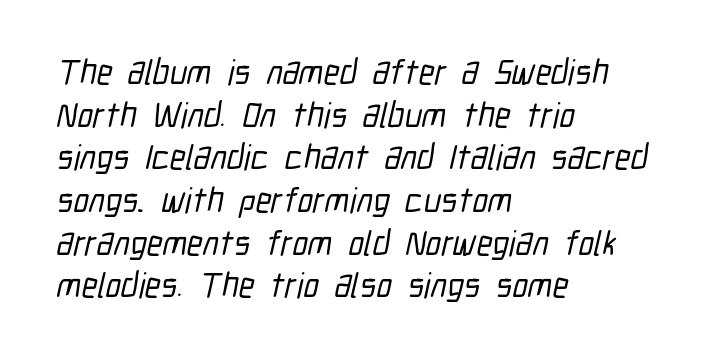
{"serif": "no", "width": "condensed", "stroke_contrast": "low", "x_height": "medium", "monospaced": "no", "underline": "no", "align": "left", "line_spacing_ratio": 1.22, "letter_spacing": "normal", "letter_spacing_em": 0.0, "glyph_px": 35}
